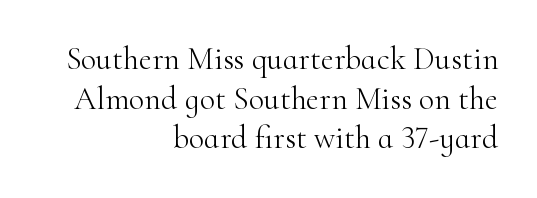
The baseline area is clear. A serif font was chosen for this passage. Does extra space separate the letters? No, they use regular spacing. Alignment: flush right. Do the characters align in a grid? No, the font is proportional. Letters have the restrained weight of plain body copy at most.
